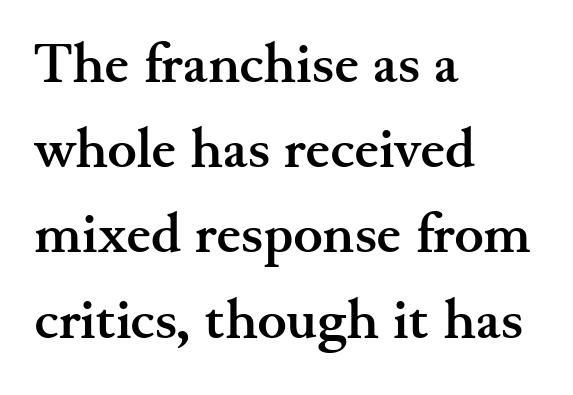
The image shows 55 px semibold, wide serif type, upright; set left-aligned, normal line spacing (1.55x), normal letter spacing, not underlined; medium stroke contrast and a small x-height.
